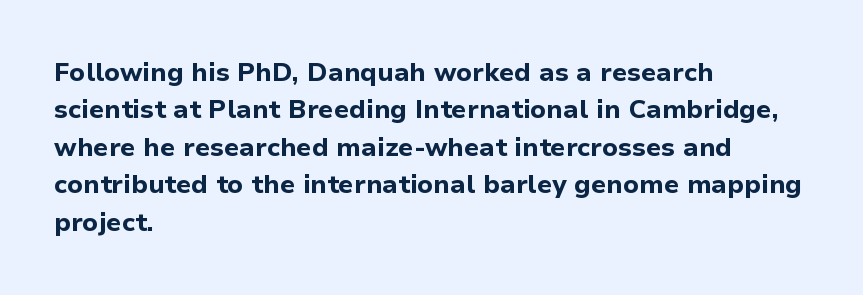
The image shows 26 px bold type, upright; set left-aligned, normal line spacing (1.44x), normal letter spacing, not underlined.
